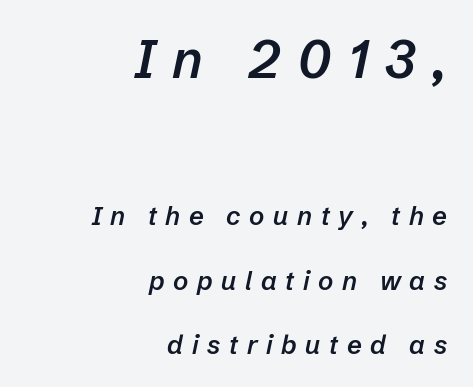
{"italic": "yes", "lean": "right", "slant_degrees": 12, "bold": "semi", "weight": "semibold", "width": "normal", "stroke_contrast": "low", "x_height": "medium", "monospaced": "no", "underline": "no", "align": "right", "line_spacing": "loose", "line_spacing_ratio": 2.47, "letter_spacing": "wide", "letter_spacing_em": 0.33, "larger_block": "first", "size_ratio": 2.04, "glyph_px": 53}
